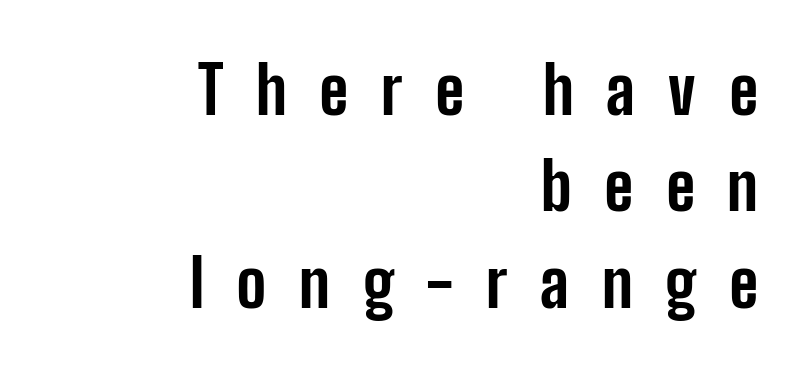
The image shows 66 px bold, condensed sans-serif type, upright; set right-aligned, normal line spacing (1.46x), unusually wide letter spacing (+0.49 em), not underlined; low stroke contrast and a medium x-height.
